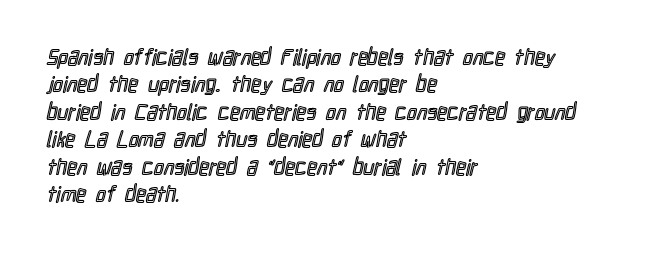
{"underline": "no", "align": "left", "line_spacing": "normal", "line_spacing_ratio": 1.25, "letter_spacing": "normal", "letter_spacing_em": 0.0, "glyph_px": 22}
